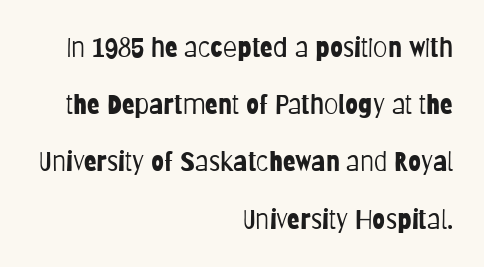
Weight: not bold — regular or lighter. The passage shown has conventional tracking throughout. Rendered with straight, roman letterforms. One-word summary of the alignment: right.
